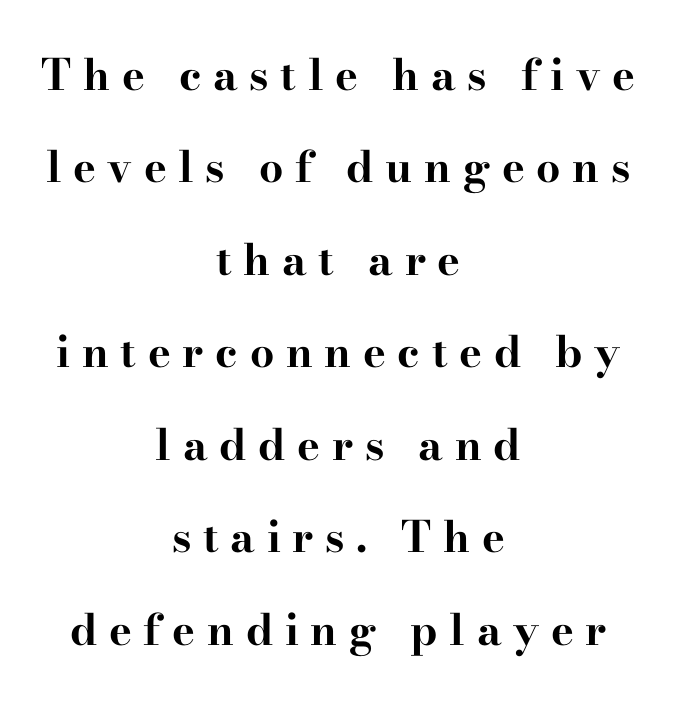
Q: Is the text bold? A: Yes.
Q: Is the text italic (slanted)? A: No, it is upright.
Q: Is the typeface a serif or a sans-serif typeface? A: Serif.
Q: Is the text underlined? A: No.
Q: How is the paragraph aligned? A: Centered.
Q: Is the spacing between letters normal or unusually wide? A: Unusually wide.
Q: Is the spacing between lines tight, normal or loose? A: Loose.
Q: Width (condensed, normal, or wide)? A: Wide.
Q: Stroke contrast? A: High.
Q: x-height? A: Small.
Q: Monospaced? A: No.
